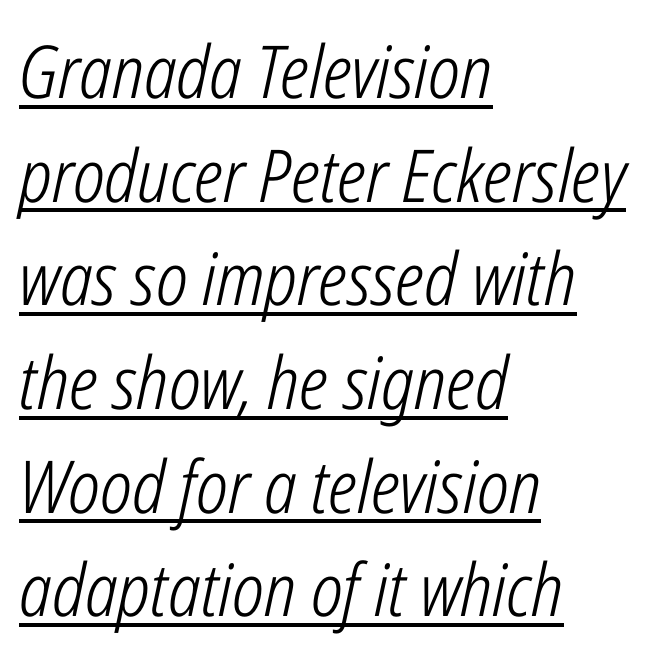
{"italic": "yes", "lean": "right", "slant_degrees": 12, "bold": "no", "weight": "light", "width": "condensed", "stroke_contrast": "low", "x_height": "medium", "monospaced": "no", "underline": "yes", "align": "left", "line_spacing": "normal", "line_spacing_ratio": 1.42, "letter_spacing": "normal", "letter_spacing_em": 0.0, "glyph_px": 73}
